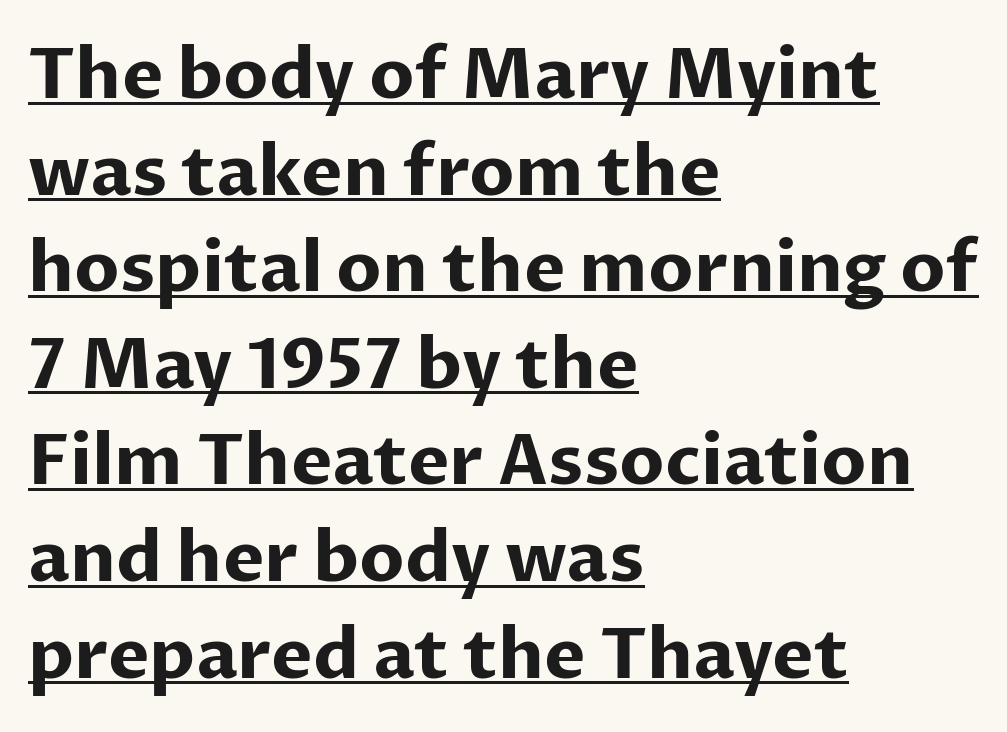
{"serif": "no", "italic": "no", "bold": "yes", "weight": "bold", "width": "normal", "stroke_contrast": "low", "x_height": "medium", "monospaced": "no", "underline": "yes", "align": "left", "line_spacing": "normal", "line_spacing_ratio": 1.38, "letter_spacing": "normal", "letter_spacing_em": 0.0, "glyph_px": 70}
